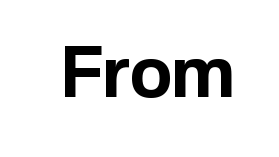
What kind of face is this? One without serifs — a sans. Standard letterfit; no display-style spreading of the glyphs. Each letter keeps its own natural width here, so spacing adapts to shape. Upright lettering throughout. Letters rest on an invisible, unmarked baseline.
